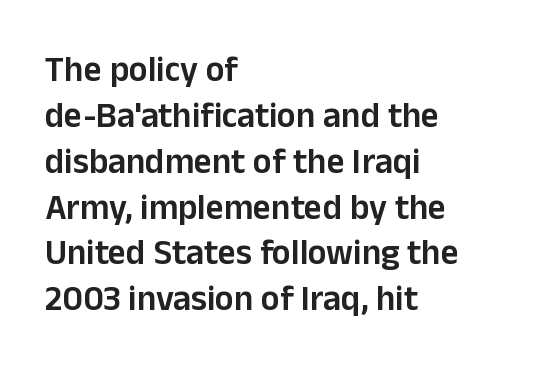
The image shows 35 px semibold sans-serif type, upright; set left-aligned, normal line spacing (1.31x), normal letter spacing, not underlined; low stroke contrast and a medium x-height.
